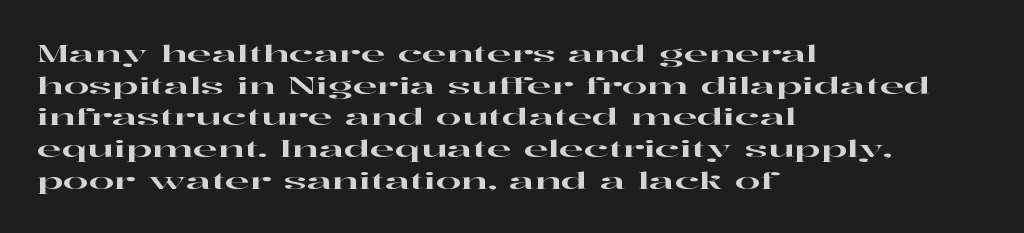
The tracking reads as untouched default to a designer's eye. These lines were composed using upright roman letters. A clean baseline with only descenders dipping below it. The designer left line spacing at the default. The lines are quadded left.
